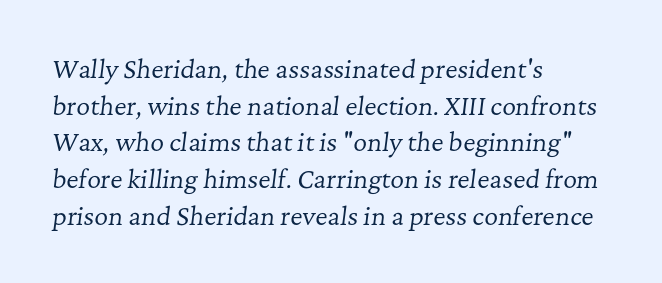
Any mark beneath the type? The region is blank. These lines sit exactly where default settings would place them. The compositor pushed each line to the left boundary. The typeface has the unassuming heft of standard copy or less.
